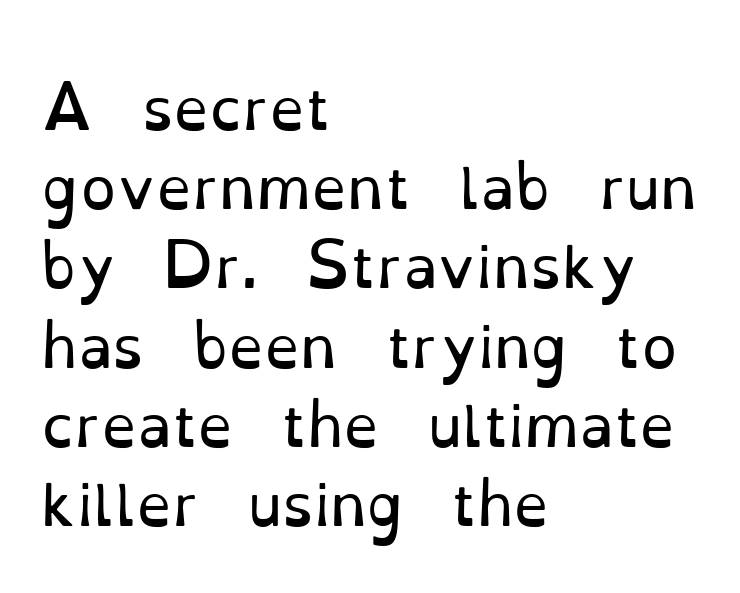
{"serif": "yes", "italic": "no", "bold": "no", "weight": "regular", "width": "normal", "stroke_contrast": "low", "x_height": "small", "monospaced": "no", "underline": "no", "align": "left", "line_spacing": "normal", "line_spacing_ratio": 1.39, "letter_spacing": "normal", "letter_spacing_em": 0.0, "glyph_px": 57}
